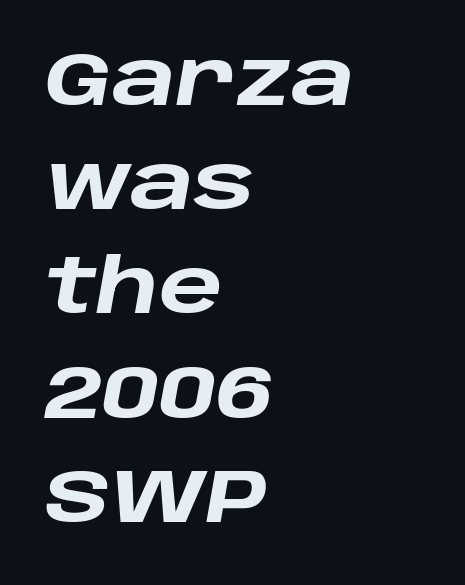
The font's italic variant was chosen for this text. The line-height multiplier appears to be the usual default. The rendering anchors every line to the left-hand side. Here the designer chose a conventional face with non-uniform glyph widths. Emphasis by weight is at full strength: bold. Glance below the letters and you will spot only blank space.
